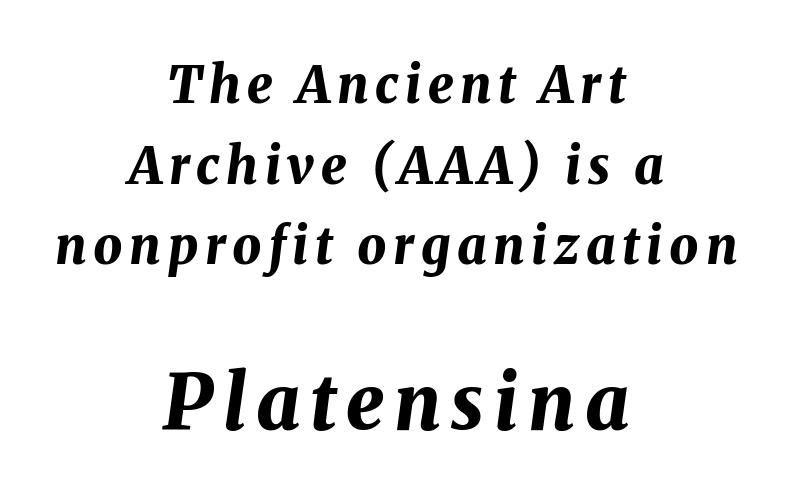
The image shows 76 px bold type, italic (leaning right); set centered, normal line spacing (1.58x), not underlined; the second (bottom) block is 1.49x larger; medium stroke contrast and a medium x-height.
